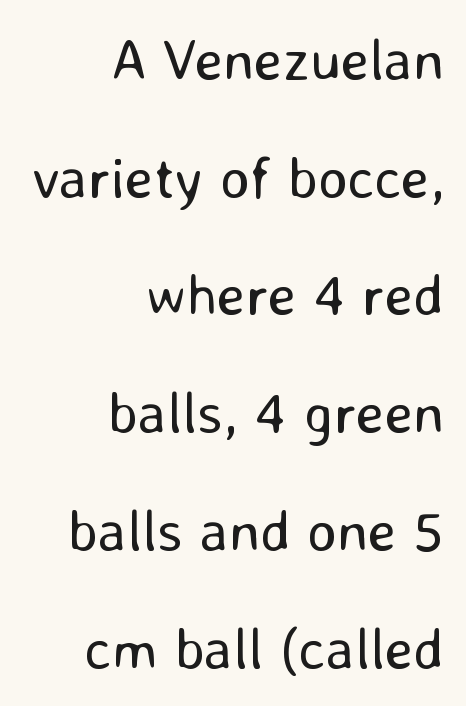
Q: Is the text bold? A: No.
Q: Is the text italic (slanted)? A: No, it is upright.
Q: Is the typeface a serif or a sans-serif typeface? A: Sans-serif.
Q: Is the text underlined? A: No.
Q: How is the paragraph aligned? A: Right-aligned.
Q: Is the spacing between letters normal or unusually wide? A: Normal.
Q: Is the spacing between lines tight, normal or loose? A: Loose.
Q: Width (condensed, normal, or wide)? A: Normal.
Q: Stroke contrast? A: Low.
Q: x-height? A: Medium.
Q: Monospaced? A: No.
